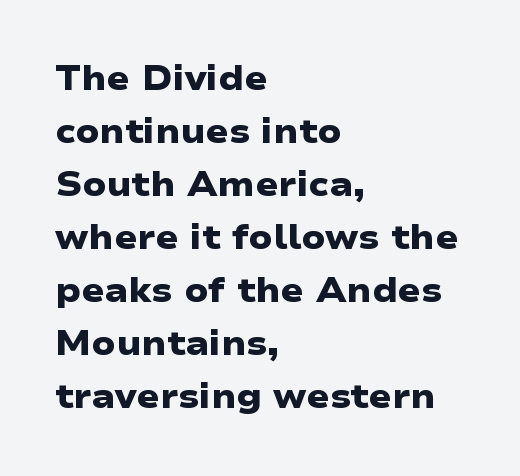
These lines keep a tight, regular rhythm from letter to letter. Here the designer chose a conventional face with non-uniform glyph widths. Stroke terminals: plain, sans-serif. Typeset ragged right — the left edge is the straight one. Honestly, the row spacing looks completely unremarkable.
